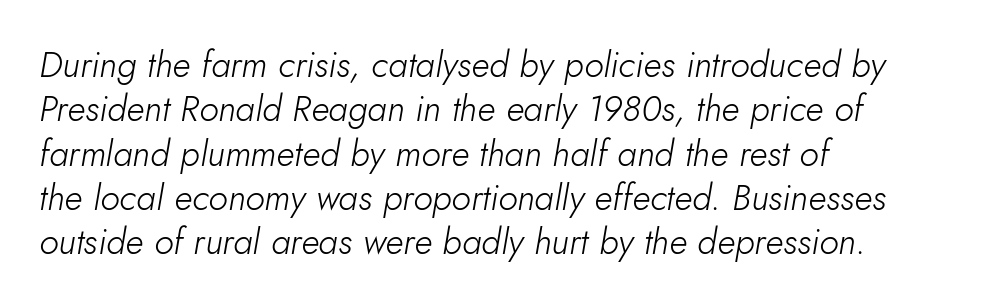
The image shows 36 px light type, italic (leaning right); set left-aligned, line spacing 1.23x, normal letter spacing, not underlined; low stroke contrast and a small x-height.
